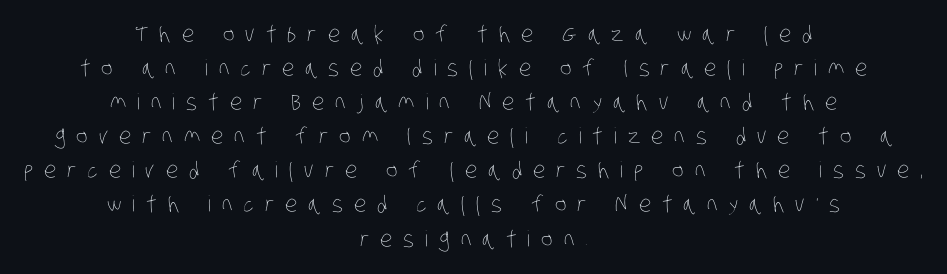
Q: Is the text bold? A: No.
Q: Is the text underlined? A: No.
Q: How is the paragraph aligned? A: Centered.
Q: Is the spacing between letters normal or unusually wide? A: Unusually wide.
Q: Is the spacing between lines tight, normal or loose? A: Normal.
